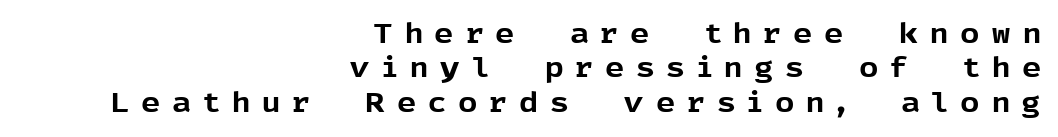
Strokes here are thick enough to call this a true bold. In terms of leading, this rendering sits right in the middle. Letter spacing: wide. All the whitespace from short lines collects on the left. Only glyphs here, with clear space below each row.
